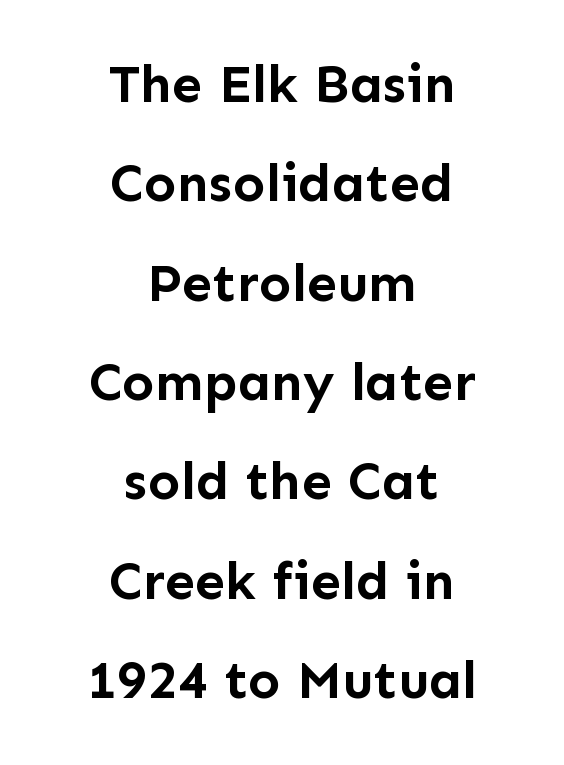
{"serif": "no", "italic": "no", "bold": "yes", "weight": "semibold", "width": "normal", "stroke_contrast": "low", "x_height": "medium", "monospaced": "no", "underline": "no", "align": "center", "line_spacing_ratio": 1.84, "letter_spacing": "normal", "letter_spacing_em": 0.0, "glyph_px": 54}
